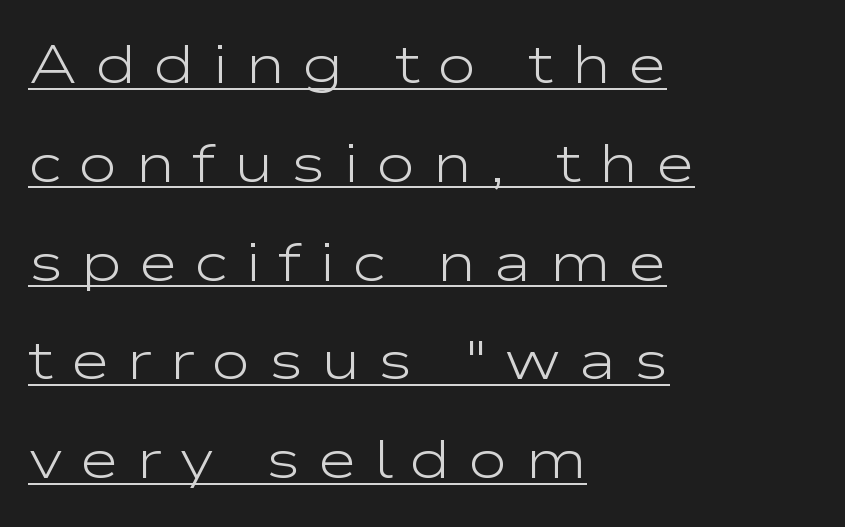
Every character sits straight up, as roman type does. Each letter keeps its own natural width here, so spacing adapts to shape. Stem width sits at or under what a default text font uses. The text was rendered using a sans face with plain stroke endings.
